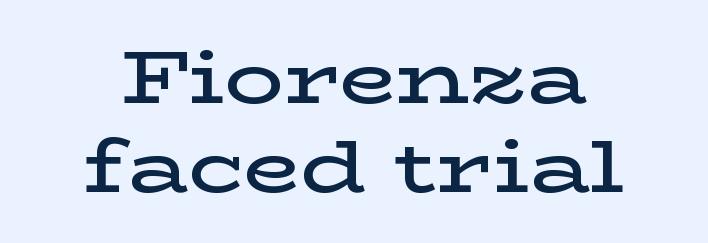
The passage shown is typed in a proportional face where columns would drift. The letters stand upright; this is a roman face. The rag falls on both sides of this text block equally. Here the glyphs are tracked normally, forming tight word shapes.
